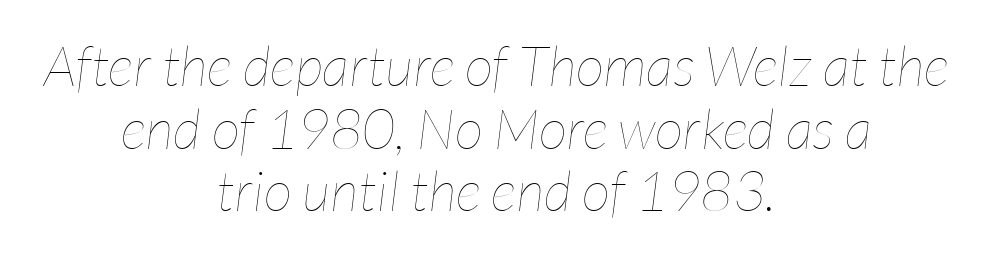
Notice how descenders almost collide with the ascenders below — that's tight leading. The rendering keeps characters at their native spacing. The passage shown is not underscored anywhere. Do the characters align in a grid? No, the font is proportional.
